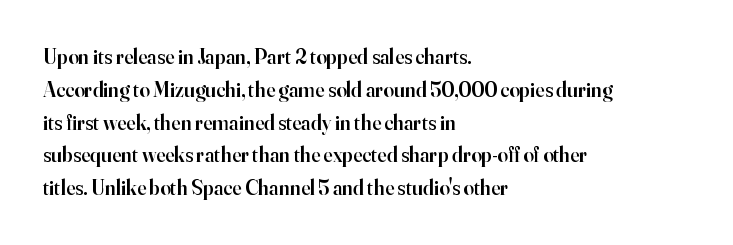
Q: Is the text bold? A: Semi-bold.
Q: Is the text italic (slanted)? A: No, it is upright.
Q: Is the text underlined? A: No.
Q: How is the paragraph aligned? A: Left-aligned.
Q: Is the spacing between letters normal or unusually wide? A: Normal.
Q: Is the spacing between lines tight, normal or loose? A: Normal.
